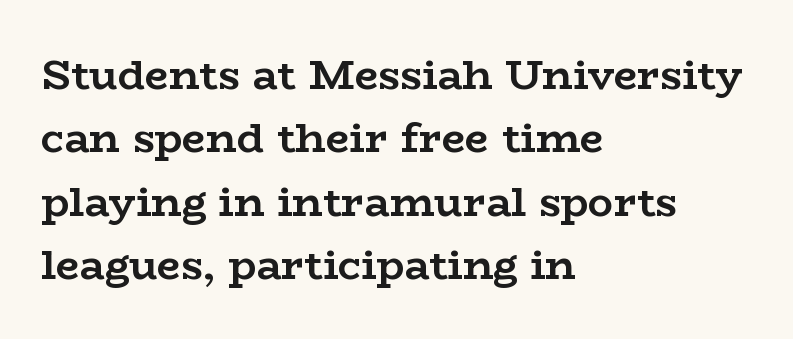
Chunky letters — that's bold for sure. Has an underline been added? It has not. Every character sits straight up, as roman type does. Think of a printed novel: that variable character pitch is what you see here. Nothing unusual about the tracking: characters are spaced as the font intends.
